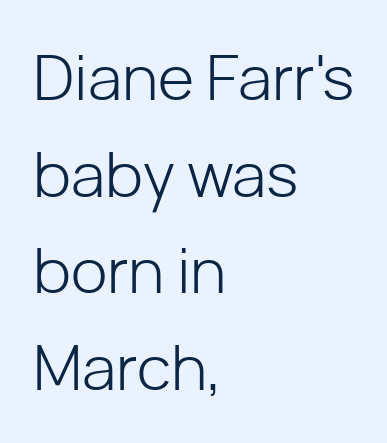
{"serif": "no", "italic": "no", "bold": "no", "weight": "light", "width": "normal", "stroke_contrast": "low", "x_height": "medium", "monospaced": "no", "underline": "no", "align": "left", "line_spacing": "normal", "line_spacing_ratio": 1.56, "letter_spacing": "normal", "letter_spacing_em": 0.0, "glyph_px": 62}
